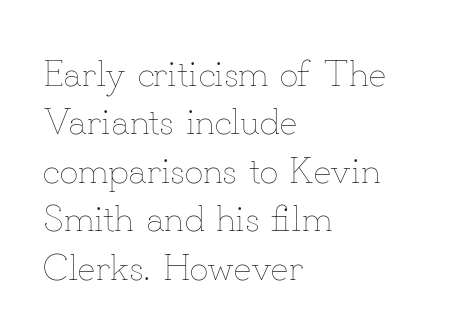
{"italic": "no", "bold": "no", "weight": "thin", "width": "normal", "stroke_contrast": "low", "x_height": "small", "monospaced": "no", "underline": "no", "align": "left", "line_spacing": "normal", "line_spacing_ratio": 1.31, "letter_spacing": "normal", "letter_spacing_em": 0.0, "glyph_px": 37}
